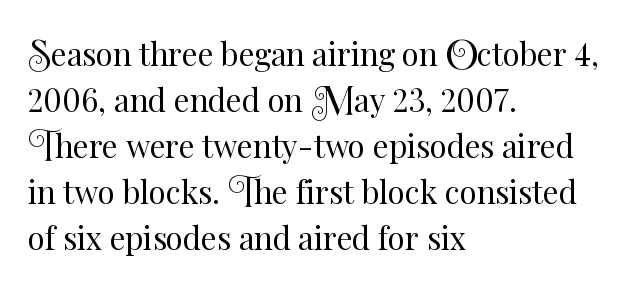
A bare baseline throughout the passage. Short note: letters normally spaced. Think of a printed novel: that variable character pitch is what you see here. The cut favours lightness, reaching ordinary text weight at its darkest.
